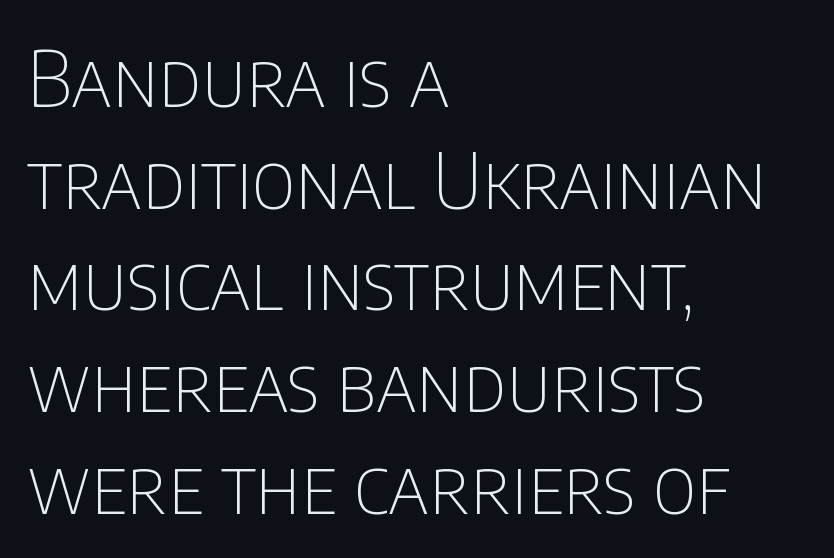
The image shows 77 px thin, condensed sans-serif type, upright; set left-aligned, normal line spacing (1.32x), normal letter spacing, not underlined; low stroke contrast and a large x-height.
